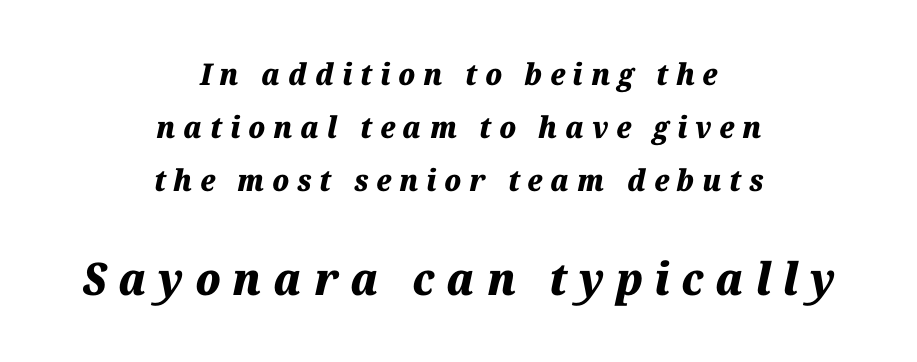
The image shows 45 px heavy type, italic (leaning right); set centered, line spacing 1.76x, unusually wide letter spacing (+0.26 em), not underlined; the second (bottom) block is 1.5x larger; medium stroke contrast and a medium x-height.
